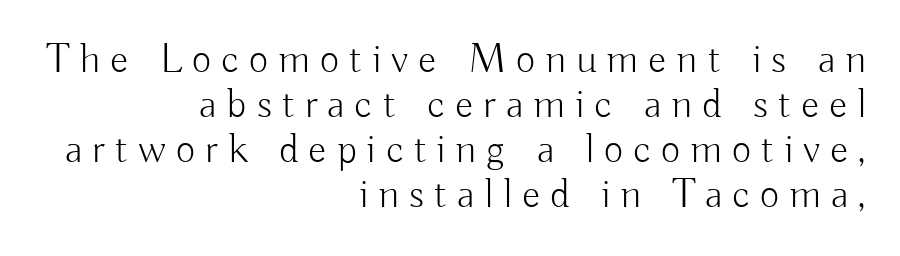
Q: Is the text bold? A: No.
Q: Is the text italic (slanted)? A: No, it is upright.
Q: Is the typeface a serif or a sans-serif typeface? A: Sans-serif.
Q: Is the text underlined? A: No.
Q: How is the paragraph aligned? A: Right-aligned.
Q: Is the spacing between letters normal or unusually wide? A: Unusually wide.
Q: Is the spacing between lines tight, normal or loose? A: Tight.
Q: Width (condensed, normal, or wide)? A: Normal.
Q: Stroke contrast? A: Low.
Q: x-height? A: Small.
Q: Monospaced? A: No.
